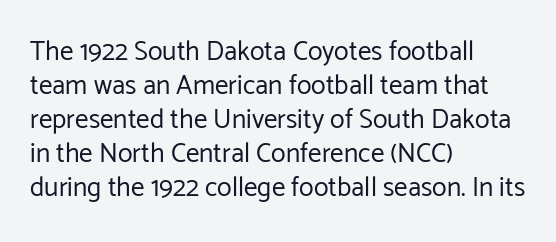
Vertically, the passage feels balanced, rows spaced as you'd expect. The strip under each line holds only bare page. Weight: in the light-to-regular range. Glyph-to-glyph distance matches everyday printed text.
